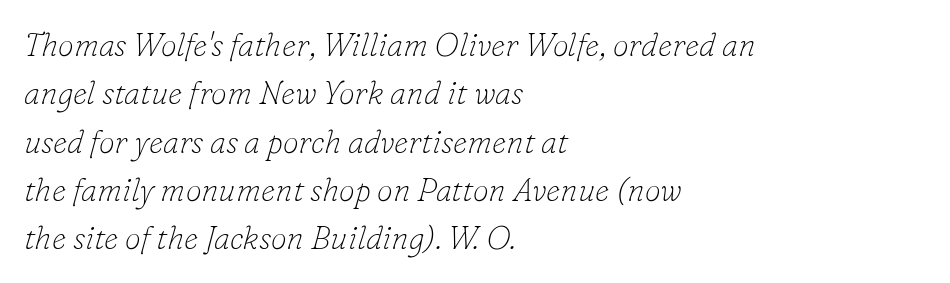
The typography opts for an oblique posture over an upright one. Stroke terminals: seriffed. No word sits above an underline. Normally led — the rows are evenly, conventionally spaced.
